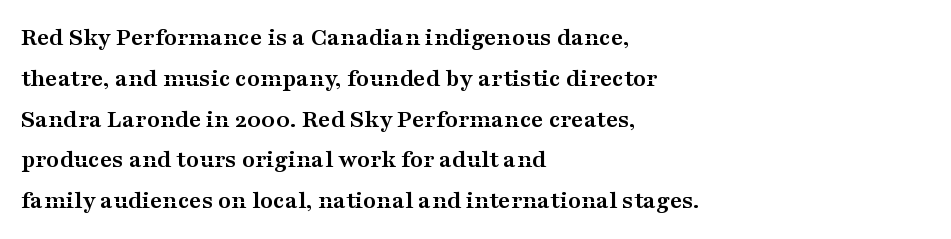
The image shows 26 px bold type, upright; set left-aligned, normal line spacing (1.57x), normal letter spacing, not underlined.
